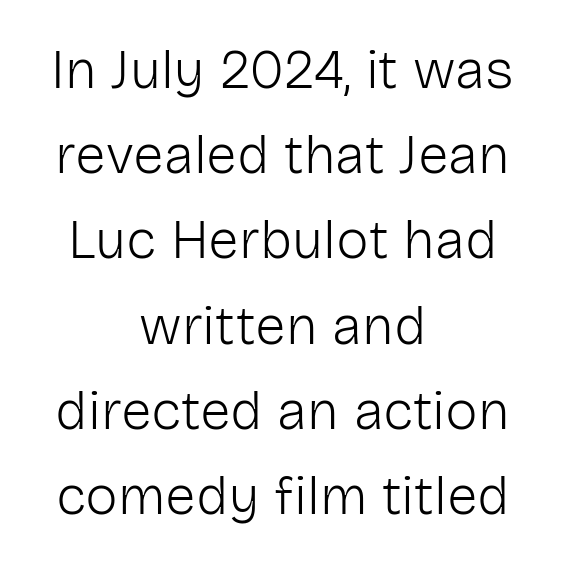
The image shows 55 px light sans-serif type, upright; set centered, normal line spacing (1.55x), normal letter spacing, not underlined; low stroke contrast and a medium x-height.
